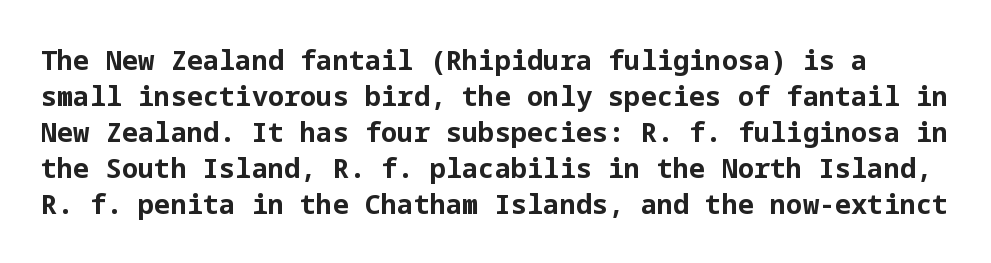
Summary of vertical rhythm: regular, with standard interline spacing. The specimen reads as upright at a glance. The gap between lines stays unmarked. Between one letter and the next there's only the usual sliver of space. Heft: maximum for text — a bold.
